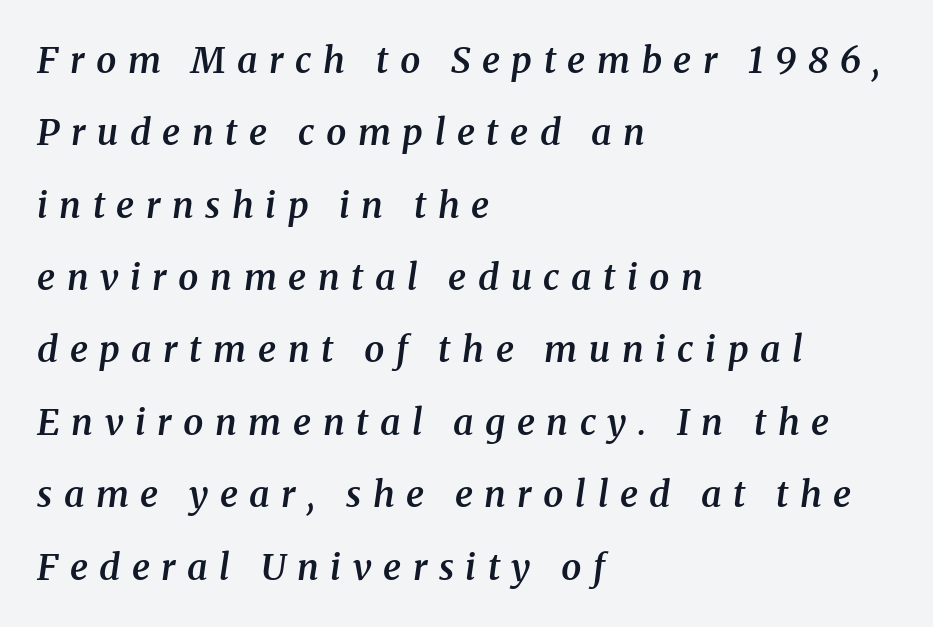
{"serif": "yes", "italic": "yes", "lean": "right", "slant_degrees": 8, "bold": "semi", "weight": "semibold", "width": "normal", "stroke_contrast": "medium", "x_height": "medium", "monospaced": "no", "underline": "no", "align": "left", "line_spacing": "loose", "line_spacing_ratio": 2.01, "letter_spacing": "wide", "letter_spacing_em": 0.32, "glyph_px": 36}
